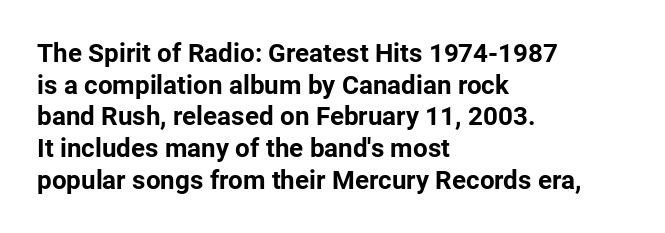
{"italic": "no", "bold": "yes", "underline": "no", "align": "left", "line_spacing_ratio": 1.22, "letter_spacing": "normal", "letter_spacing_em": 0.0, "glyph_px": 26}
